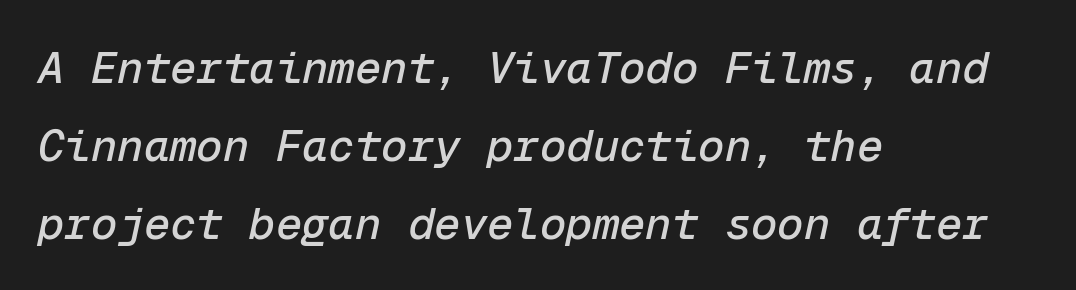
You could count columns in this text — the font is strictly monospaced. A clean baseline with only descenders dipping below it. In terms of posture, this sample is oblique. Left-aligned paragraph, ragged on the right. The rendering keeps characters at their native spacing.
